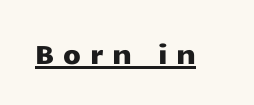
Q: Is the text italic (slanted)? A: No, it is upright.
Q: Is the text underlined? A: Yes.
Q: Is the spacing between letters normal or unusually wide? A: Unusually wide.
